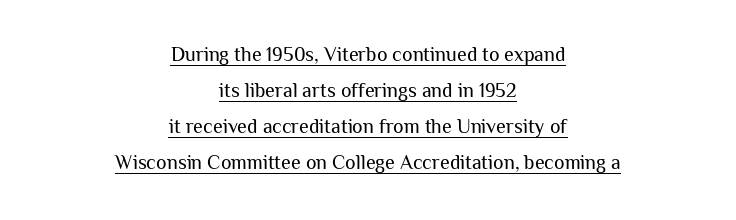
Centered paragraph, ragged on both sides. Letters have the restrained weight of plain body copy at most. The face used here is rendered with its standard letterfit. The specimen reads as upright at a glance.
